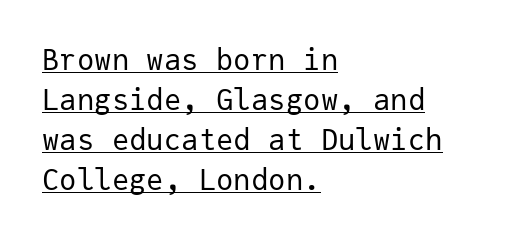
Q: Is the text bold? A: No.
Q: Is the text italic (slanted)? A: No, it is upright.
Q: Is the typeface a serif or a sans-serif typeface? A: Sans-serif.
Q: Is the text underlined? A: Yes.
Q: How is the paragraph aligned? A: Left-aligned.
Q: Is the spacing between letters normal or unusually wide? A: Normal.
Q: Is the spacing between lines tight, normal or loose? A: Normal.
Q: Width (condensed, normal, or wide)? A: Normal.
Q: Stroke contrast? A: Low.
Q: x-height? A: Medium.
Q: Monospaced? A: Yes.
